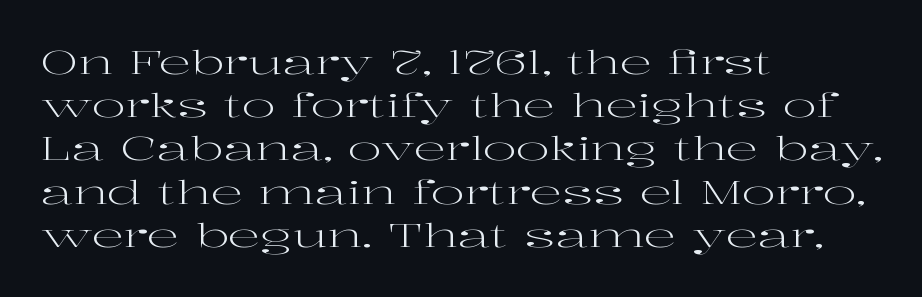
The image shows 32 px regular-weight, wide serif type, upright; set left-aligned, normal line spacing (1.35x), normal letter spacing, not underlined; high stroke contrast and a medium x-height.
